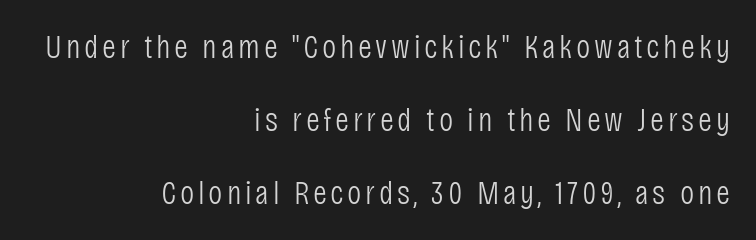
Q: Is the text bold? A: No.
Q: Is the text italic (slanted)? A: No, it is upright.
Q: Is the typeface a serif or a sans-serif typeface? A: Sans-serif.
Q: Is the text underlined? A: No.
Q: How is the paragraph aligned? A: Right-aligned.
Q: Is the spacing between lines tight, normal or loose? A: Loose.
Q: Width (condensed, normal, or wide)? A: Condensed.
Q: Stroke contrast? A: Low.
Q: x-height? A: Large.
Q: Monospaced? A: No.
